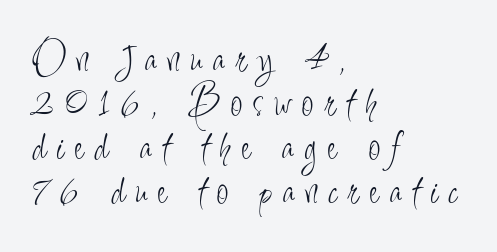
The image shows 43 px light, condensed sans-serif type; set left-aligned, tight line spacing (1.02x), unusually wide letter spacing (+0.26 em), not underlined; low stroke contrast and a small x-height.
